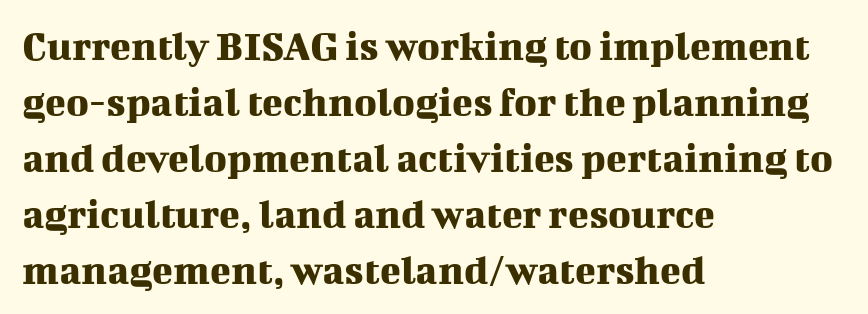
The rendering uses natural spacing where letterforms have individual widths. Visually the block forms a straight wall on the left and a jagged coastline on the right. The designer went with a serif here, giving each stem small feet. The zone under the glyphs is completely vacant. These lines were composed using upright roman letters.
